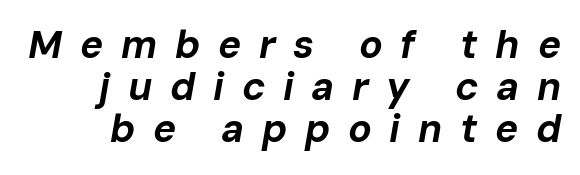
Q: Is the text bold? A: Yes.
Q: Is the text italic (slanted)? A: Yes, it leans right by about 10 degrees.
Q: Is the text underlined? A: No.
Q: Is the spacing between letters normal or unusually wide? A: Unusually wide.
Q: Is the spacing between lines tight, normal or loose? A: Tight.
Q: Width (condensed, normal, or wide)? A: Normal.
Q: Stroke contrast? A: Low.
Q: x-height? A: Medium.
Q: Monospaced? A: No.
